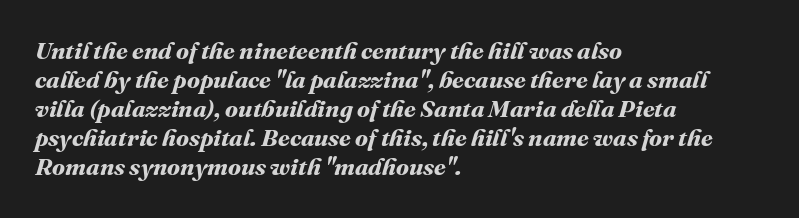
The image shows 24 px bold type; set left-aligned, line spacing 1.21x, normal letter spacing, not underlined.
